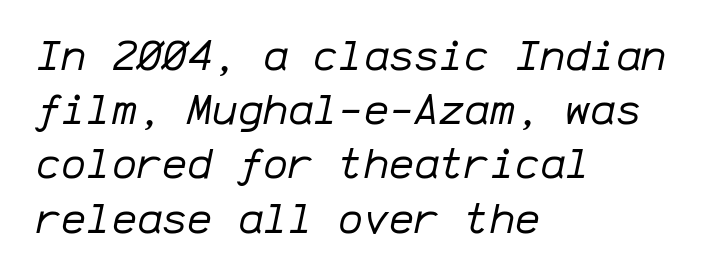
Q: Is the text bold? A: No.
Q: Is the text italic (slanted)? A: Yes, it leans right by about 12 degrees.
Q: Is the text underlined? A: No.
Q: How is the paragraph aligned? A: Left-aligned.
Q: Is the spacing between letters normal or unusually wide? A: Normal.
Q: Is the spacing between lines tight, normal or loose? A: Normal.
Q: Width (condensed, normal, or wide)? A: Normal.
Q: Stroke contrast? A: Low.
Q: x-height? A: Medium.
Q: Monospaced? A: Yes.
